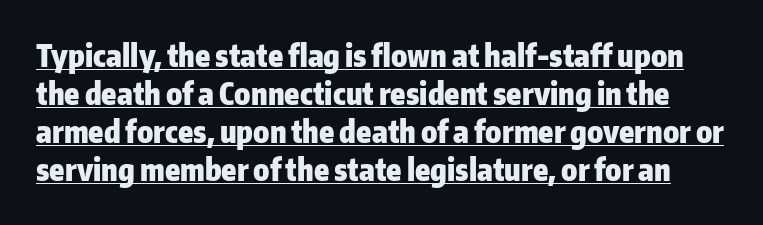
{"serif": "no", "italic": "no", "bold": "yes", "weight": "heavy", "width": "normal", "stroke_contrast": "low", "x_height": "medium", "monospaced": "no", "underline": "yes", "line_spacing": "normal", "line_spacing_ratio": 1.27, "letter_spacing": "normal", "letter_spacing_em": 0.0, "glyph_px": 30}
